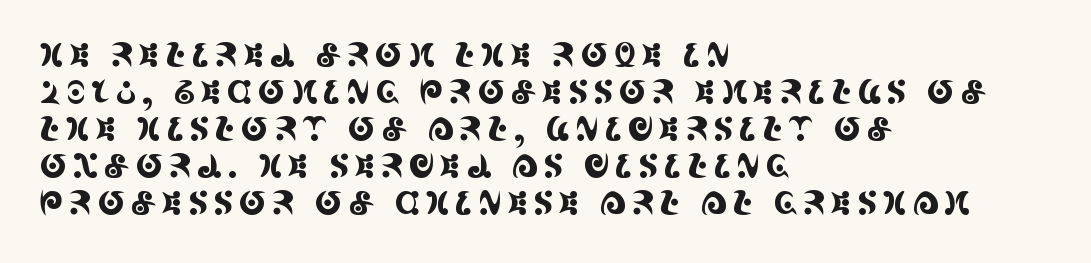
{"serif": "yes", "italic": "no", "width": "condensed", "x_height": "large", "monospaced": "no", "underline": "no", "align": "left", "line_spacing": "tight", "line_spacing_ratio": 1.12, "glyph_px": 33}
